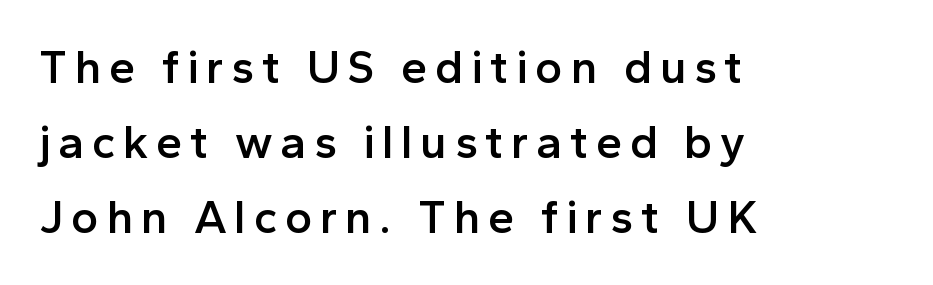
The image shows 47 px semibold sans-serif type, upright; set left-aligned, normal line spacing (1.6x), not underlined; a medium x-height.
